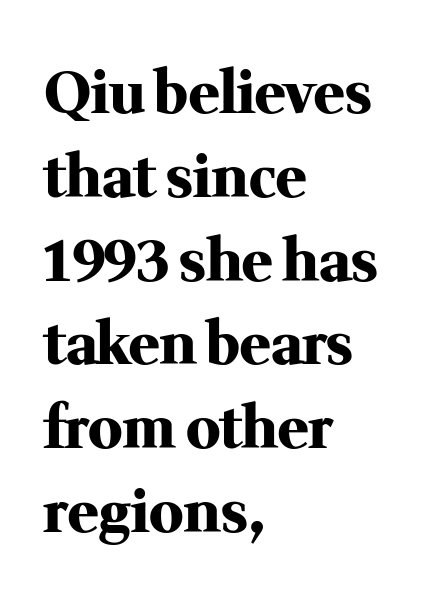
Q: Is the text bold? A: Yes.
Q: Is the text italic (slanted)? A: No, it is upright.
Q: Is the typeface a serif or a sans-serif typeface? A: Serif.
Q: Is the text underlined? A: No.
Q: How is the paragraph aligned? A: Left-aligned.
Q: Is the spacing between letters normal or unusually wide? A: Normal.
Q: Is the spacing between lines tight, normal or loose? A: Normal.
Q: Width (condensed, normal, or wide)? A: Normal.
Q: Stroke contrast? A: Medium.
Q: x-height? A: Medium.
Q: Monospaced? A: No.
